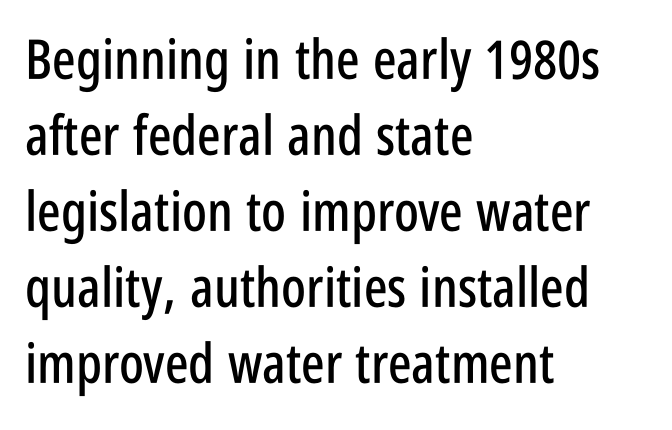
The paragraph has a hard left edge and a soft right edge. Honestly, the row spacing looks completely unremarkable. Nobody touched the tracking dial on this one. Quick note: underline off. Quick note: not italic, upright. Font category for this specimen: sans-serif.
